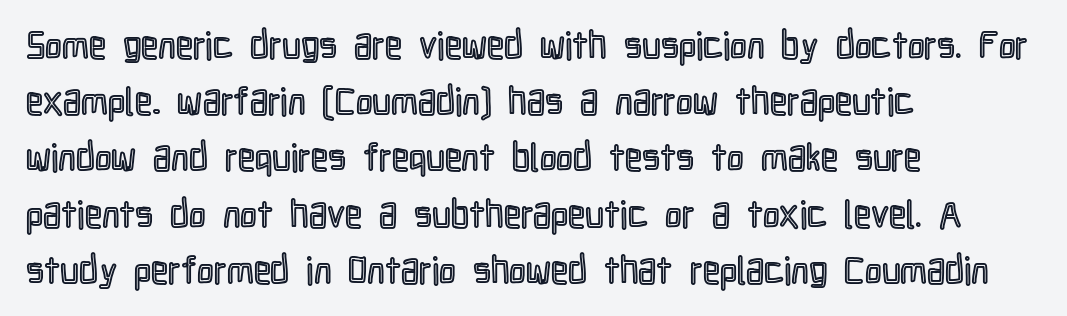
The image shows 38 px condensed type, upright; set left-aligned, normal line spacing (1.48x), normal letter spacing, not underlined; a medium x-height.
